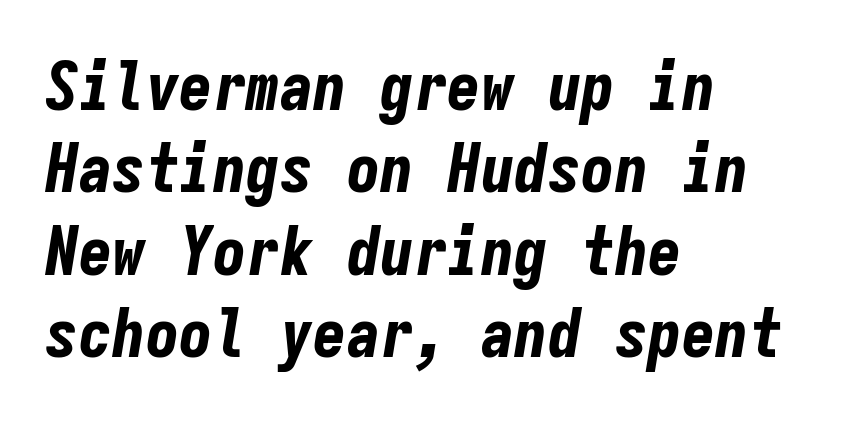
The font's italic variant was chosen for this text. Do the characters align in a grid? Yes, the font is monospaced. Honestly, the letter spacing is just normal — you wouldn't notice it. Thick stems and heavy bowls — unmistakably bold.
